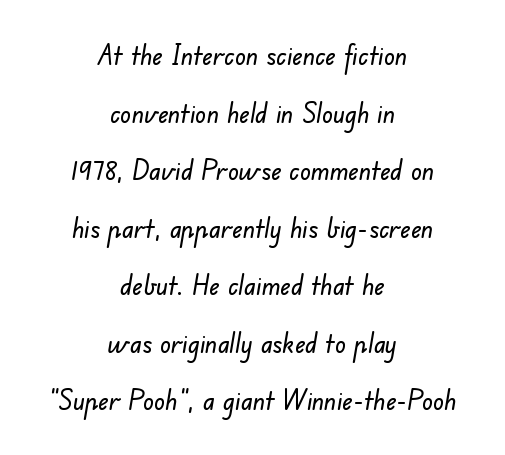
Compared with typical body copy, the letter spacing here is the same. Line starts and ends both wander, symmetrically. The string is rendered with underlining switched off. This sample trades compactness for vertical openness between lines.
